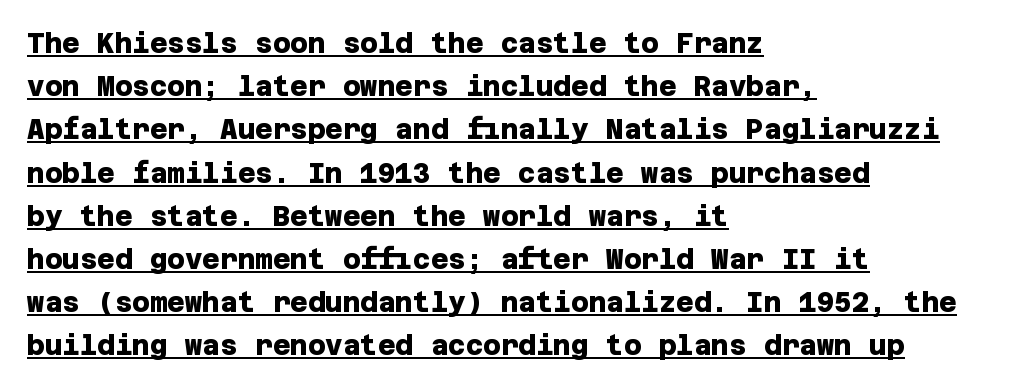
{"bold": "yes", "underline": "yes", "align": "left", "line_spacing": "normal", "line_spacing_ratio": 1.6, "letter_spacing": "normal", "letter_spacing_em": 0.0, "glyph_px": 27}
